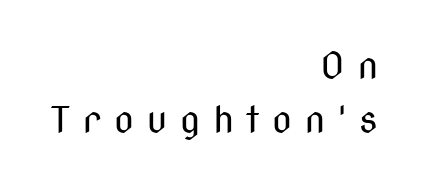
The image shows 36 px regular-weight, condensed sans-serif type, upright; set right-aligned, normal line spacing (1.51x), unusually wide letter spacing (+0.36 em), not underlined; medium stroke contrast and a medium x-height.
